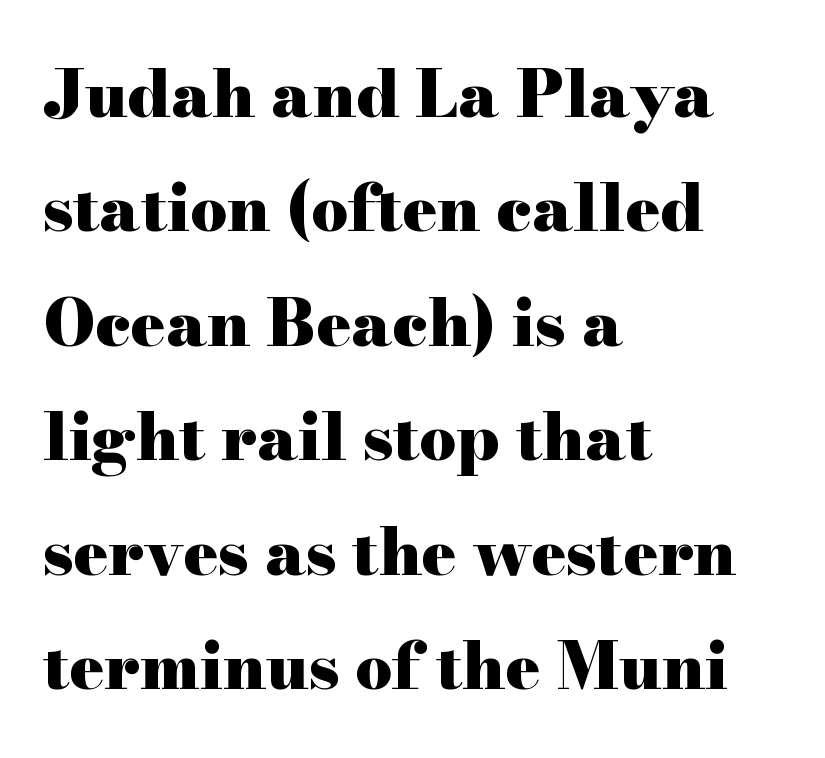
{"serif": "yes", "italic": "no", "bold": "yes", "weight": "heavy", "width": "wide", "stroke_contrast": "high", "x_height": "small", "monospaced": "no", "underline": "no", "align": "left", "line_spacing_ratio": 1.76, "letter_spacing": "normal", "letter_spacing_em": 0.0, "glyph_px": 65}
